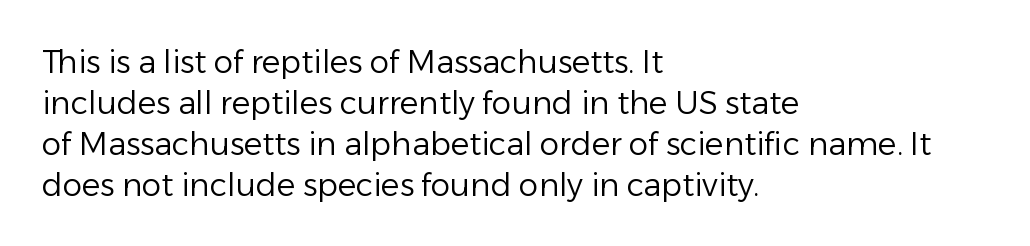
{"serif": "no", "italic": "no", "bold": "no", "weight": "regular", "width": "normal", "stroke_contrast": "low", "x_height": "medium", "monospaced": "no", "underline": "no", "align": "left", "line_spacing": "normal", "line_spacing_ratio": 1.32, "letter_spacing": "normal", "letter_spacing_em": 0.0, "glyph_px": 31}
